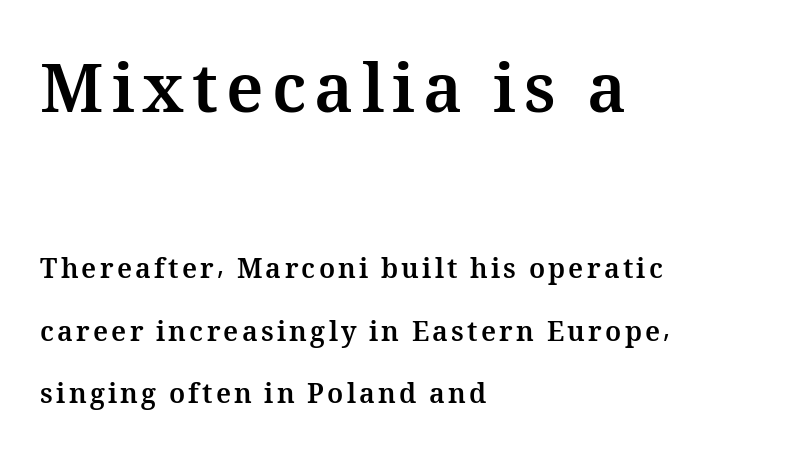
Rows of type keep a wide berth in the vertical direction. The passage shown is typed in a proportional face where columns would drift. Just letters on the line, the space beneath them empty. A student would notice the top passage is typeset larger than what follows. It's the straight-up-and-down kind of type.
